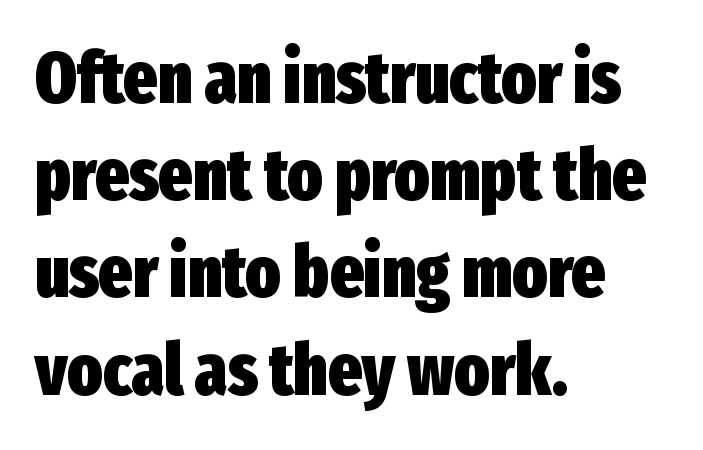
Spacing verdict: proportional, widths tailored to each character. Tall strokes in this sample are plumb rather than angled. Short note: letters normally spaced. Every letter is thick-stroked: bold, no question. Line beginnings align vertically; line endings do not.
